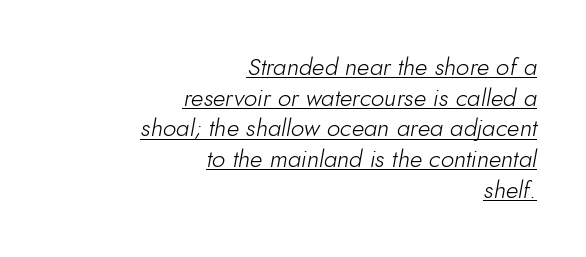
Q: Is the text bold? A: No.
Q: Is the text italic (slanted)? A: Yes, it leans right by about 10 degrees.
Q: Is the text underlined? A: Yes.
Q: How is the paragraph aligned? A: Right-aligned.
Q: Is the spacing between letters normal or unusually wide? A: Normal.
Q: Is the spacing between lines tight, normal or loose? A: Normal.
